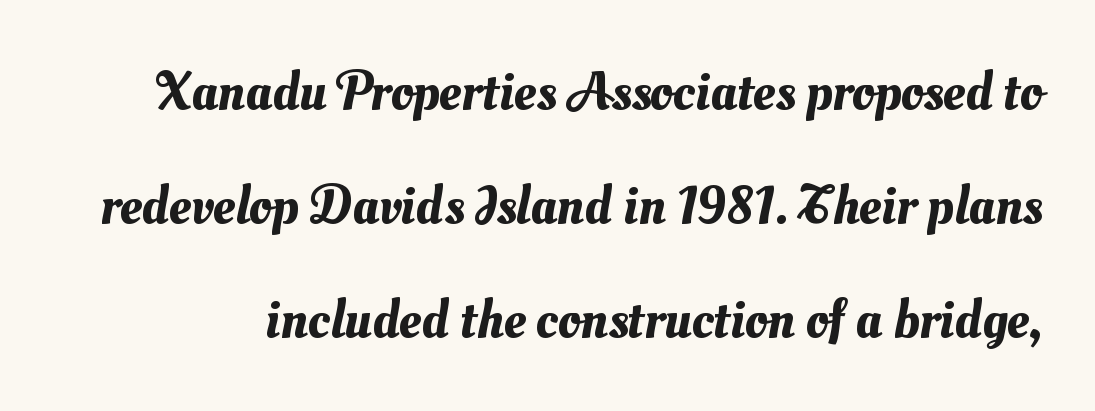
Check under the words: just untouched page. Vertically, the passage feels expansive, rows floating well apart. This rendering leaves character spacing at its baseline value. This sample has the flowing, uneven cadence of proportional lettering.
